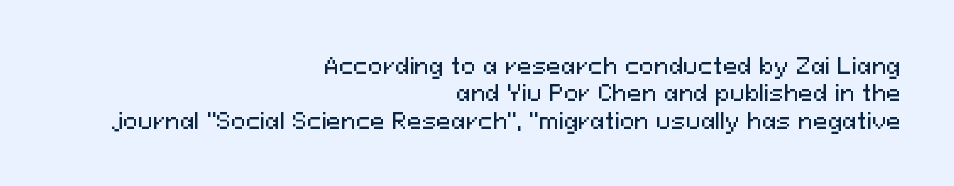
Q: Is the text italic (slanted)? A: No, it is upright.
Q: Is the text underlined? A: No.
Q: How is the paragraph aligned? A: Right-aligned.
Q: Is the spacing between letters normal or unusually wide? A: Normal.
Q: Is the spacing between lines tight, normal or loose? A: Normal.
